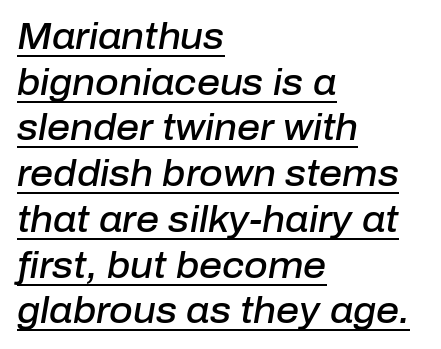
The image shows 36 px semibold type, italic (leaning right); set left-aligned, normal line spacing (1.27x), normal letter spacing, underlined; low stroke contrast and a medium x-height.
